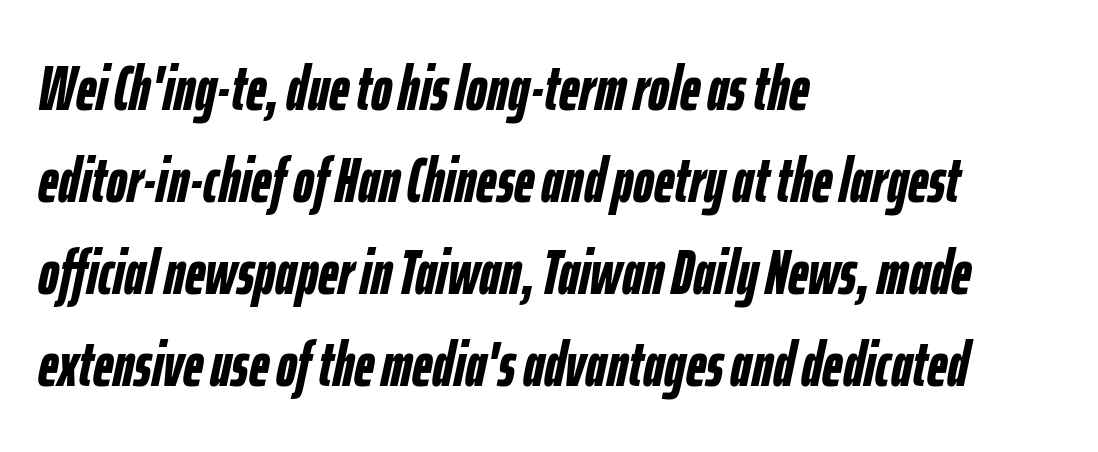
{"italic": "yes", "lean": "right", "slant_degrees": 12, "bold": "yes", "weight": "semibold", "width": "condensed", "stroke_contrast": "low", "x_height": "medium", "monospaced": "no", "underline": "no", "align": "left", "line_spacing": "normal", "line_spacing_ratio": 1.46, "letter_spacing": "normal", "letter_spacing_em": 0.0, "glyph_px": 63}
